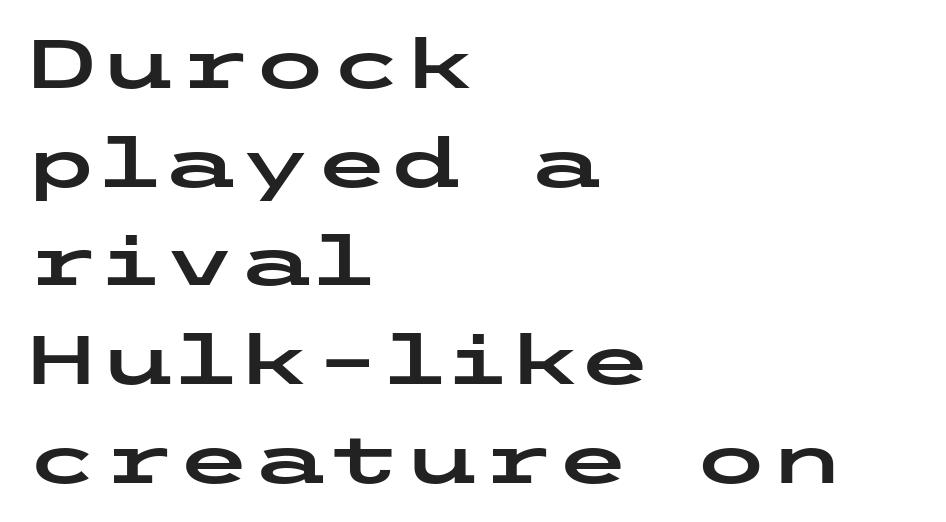
The image shows 69 px wide sans-serif type, upright; set left-aligned, normal line spacing (1.43x), normal letter spacing, not underlined; low stroke contrast and a medium x-height.
